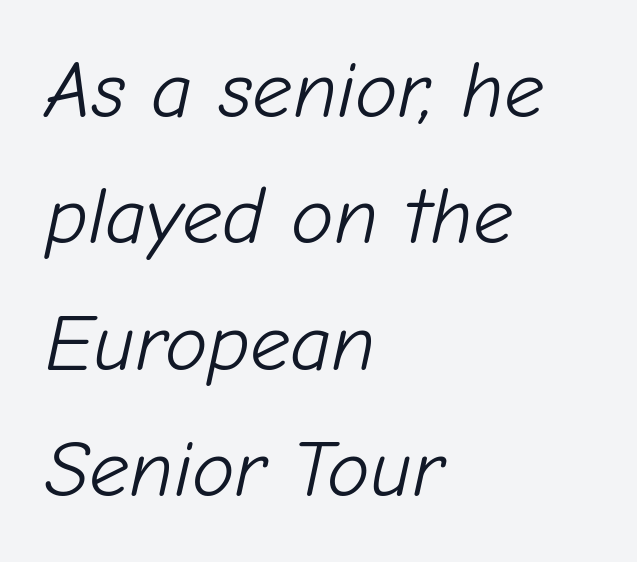
{"italic": "yes", "lean": "right", "slant_degrees": 12, "bold": "no", "weight": "light", "width": "normal", "stroke_contrast": "low", "x_height": "medium", "monospaced": "no", "underline": "no", "align": "left", "line_spacing": "normal", "line_spacing_ratio": 1.58, "letter_spacing": "normal", "letter_spacing_em": 0.0, "glyph_px": 80}
